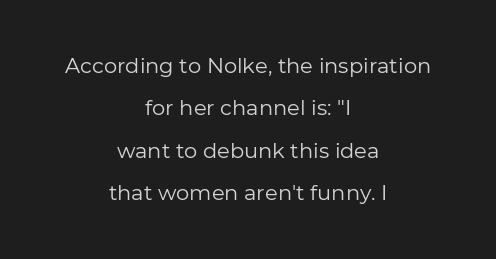
Q: Is the text bold? A: No.
Q: Is the text italic (slanted)? A: No, it is upright.
Q: Is the text underlined? A: No.
Q: How is the paragraph aligned? A: Centered.
Q: Is the spacing between letters normal or unusually wide? A: Normal.
Q: Is the spacing between lines tight, normal or loose? A: Loose.
